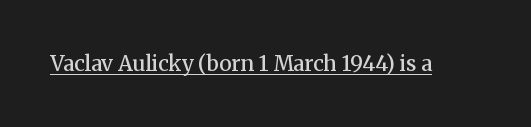
{"italic": "no", "bold": "semi", "underline": "yes", "letter_spacing": "normal", "letter_spacing_em": 0.0, "glyph_px": 21}
